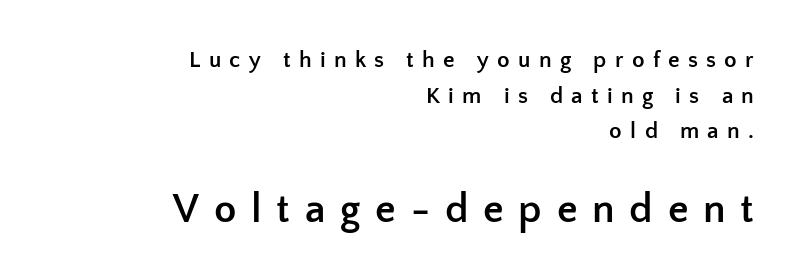
The image shows 41 px semibold sans-serif type, upright; set right-aligned, normal line spacing (1.55x), unusually wide letter spacing (+0.36 em), not underlined; the second (bottom) block is 1.78x larger; low stroke contrast and a medium x-height.
